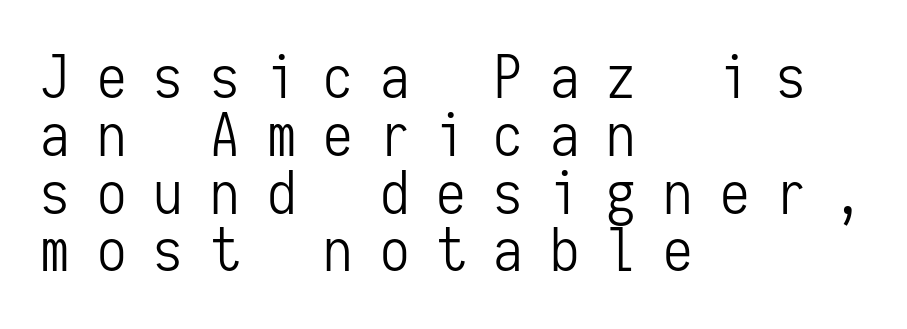
The image shows 59 px light, condensed sans-serif type, upright, monospaced; set left-aligned, tight line spacing (0.98x), unusually wide letter spacing (+0.46 em), not underlined; low stroke contrast and a medium x-height.
